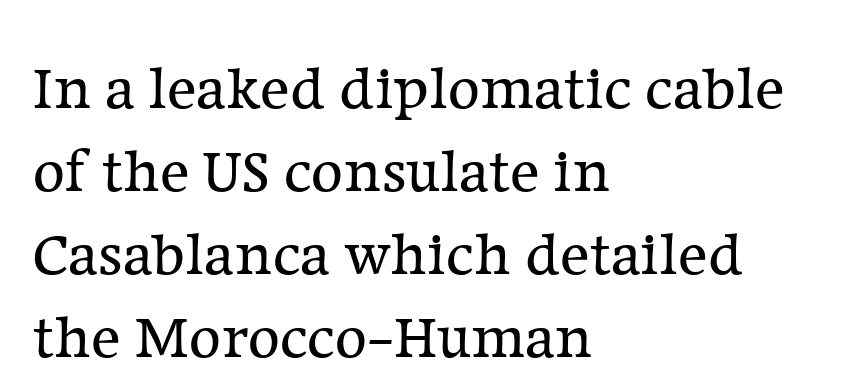
The image shows 62 px regular-weight serif type, upright; set left-aligned, normal line spacing (1.34x), normal letter spacing, not underlined; low stroke contrast and a medium x-height.
